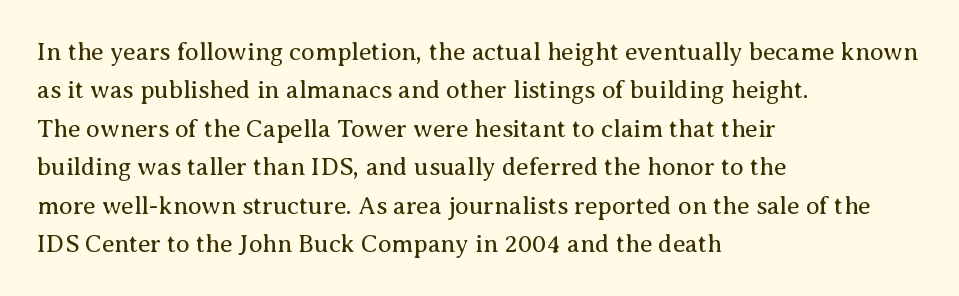
Q: Is the text bold? A: No.
Q: Is the text italic (slanted)? A: No, it is upright.
Q: Is the text underlined? A: No.
Q: How is the paragraph aligned? A: Left-aligned.
Q: Is the spacing between letters normal or unusually wide? A: Normal.
Q: Is the spacing between lines tight, normal or loose? A: Normal.
